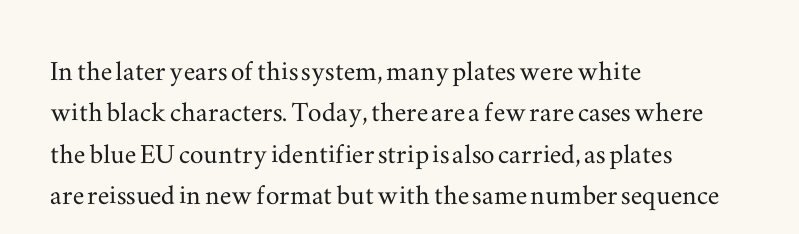
Q: Is the text italic (slanted)? A: No, it is upright.
Q: Is the typeface a serif or a sans-serif typeface? A: Serif.
Q: Is the text underlined? A: No.
Q: How is the paragraph aligned? A: Left-aligned.
Q: Is the spacing between letters normal or unusually wide? A: Normal.
Q: Width (condensed, normal, or wide)? A: Wide.
Q: Stroke contrast? A: Medium.
Q: x-height? A: Small.
Q: Monospaced? A: No.
